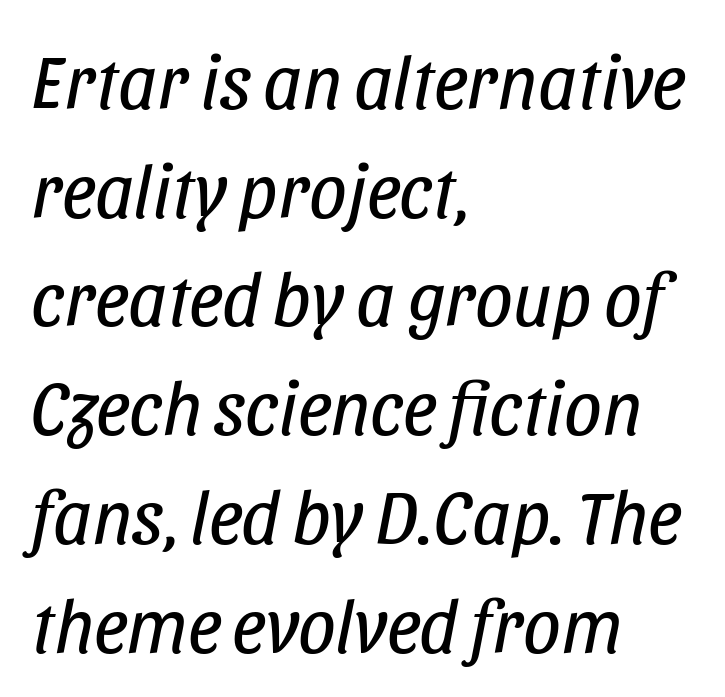
The image shows 75 px regular-weight, condensed type, italic (leaning right); set left-aligned, normal line spacing (1.45x), normal letter spacing, not underlined; low stroke contrast and a large x-height.
